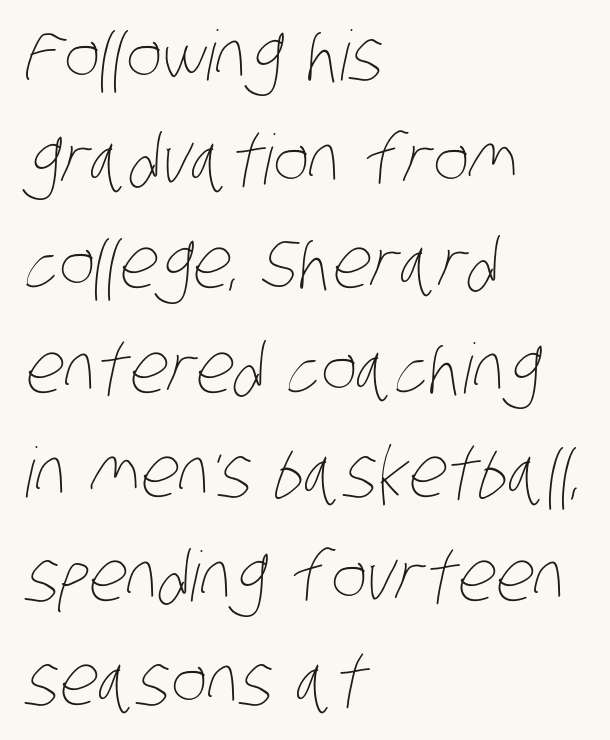
The image shows 69 px thin, condensed type; set left-aligned, normal line spacing (1.51x), normal letter spacing, not underlined; low stroke contrast and a large x-height.
